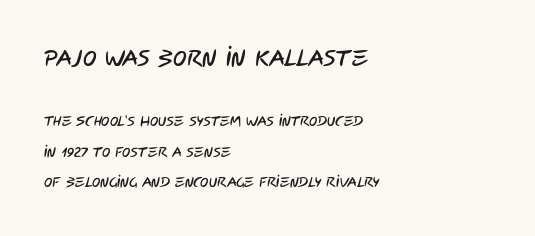
The image shows 23 px text type; set left-aligned, loose line spacing (2.17x), normal letter spacing, not underlined; the first (top) block is 1.64x larger.
